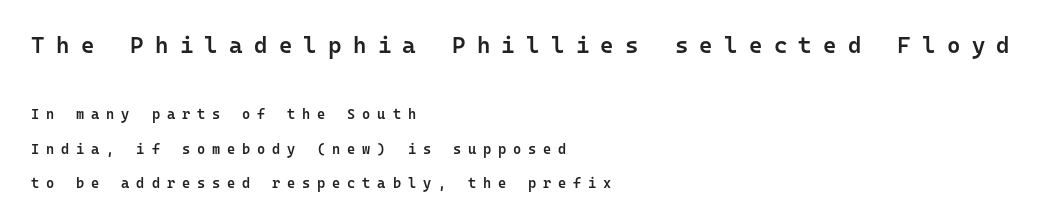
Style check: upright. The passage shown has open, widely tracked lettering throughout. You get the large type first, then a drop to smaller type. The passage is arranged the way most books set body copy — flush left.
